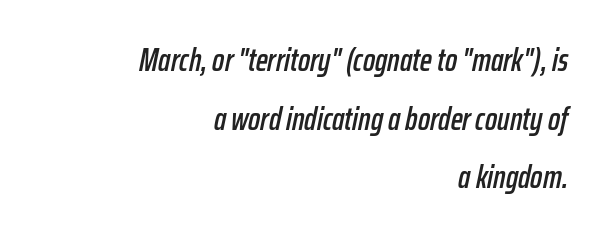
This sample uses an oblique cut, with every glyph tilted off the vertical. Caption: standard tracking, unaltered. Typeset ragged left — the right edge is the straight one. Nobody drew a line under any word here. Proportional: the letters do not fall into vertical columns.
